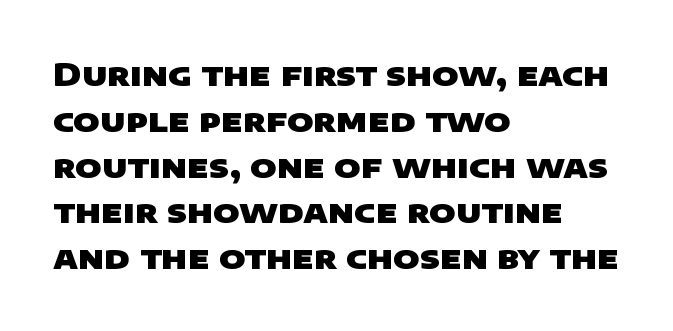
Q: Is the text bold? A: Yes.
Q: Is the typeface a serif or a sans-serif typeface? A: Sans-serif.
Q: Is the text underlined? A: No.
Q: How is the paragraph aligned? A: Left-aligned.
Q: Is the spacing between letters normal or unusually wide? A: Normal.
Q: Is the spacing between lines tight, normal or loose? A: Normal.
Q: Width (condensed, normal, or wide)? A: Wide.
Q: Stroke contrast? A: Low.
Q: x-height? A: Large.
Q: Monospaced? A: No.
